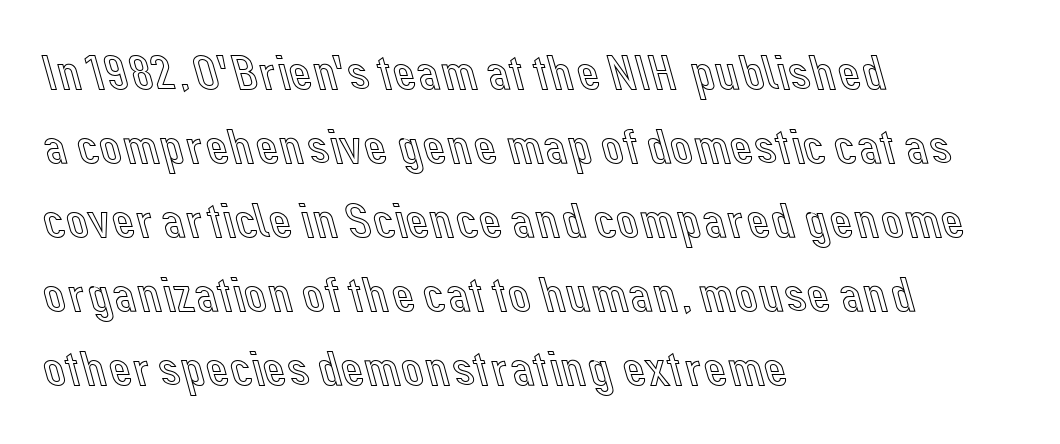
The image shows 50 px text type; set left-aligned, normal line spacing (1.48x), normal letter spacing, not underlined; a medium x-height.
